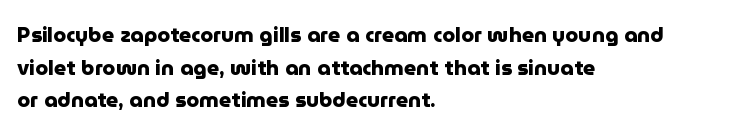
The rendering anchors every line to the left-hand side. In terms of posture, this sample is upright. This sample uses plain, unmodified letter spacing. The gap between lines stays unmarked.
